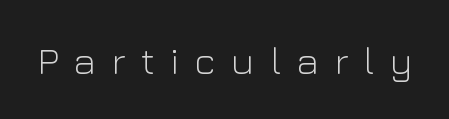
The image shows 39 px light sans-serif type, upright; set unusually wide letter spacing (+0.4 em), not underlined; low stroke contrast and a medium x-height.
